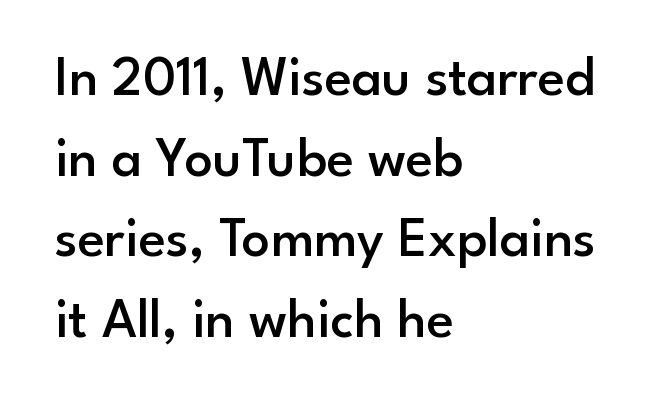
Q: Is the text bold? A: Semi-bold.
Q: Is the text italic (slanted)? A: No, it is upright.
Q: Is the typeface a serif or a sans-serif typeface? A: Sans-serif.
Q: Is the text underlined? A: No.
Q: How is the paragraph aligned? A: Left-aligned.
Q: Is the spacing between letters normal or unusually wide? A: Normal.
Q: Is the spacing between lines tight, normal or loose? A: Normal.
Q: Width (condensed, normal, or wide)? A: Normal.
Q: Stroke contrast? A: Low.
Q: x-height? A: Small.
Q: Monospaced? A: No.
